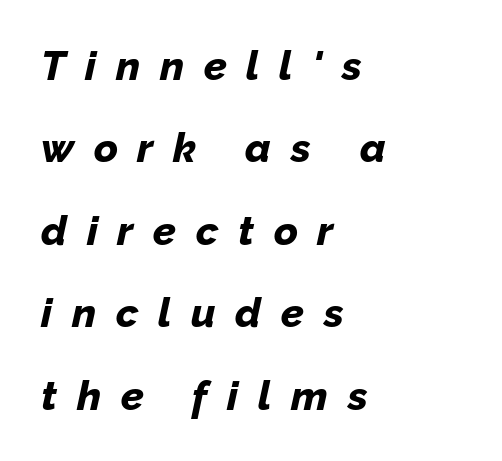
{"italic": "yes", "lean": "right", "slant_degrees": 12, "bold": "yes", "weight": "bold", "width": "normal", "stroke_contrast": "low", "x_height": "medium", "monospaced": "no", "underline": "no", "align": "left", "line_spacing": "loose", "line_spacing_ratio": 2.01, "letter_spacing": "wide", "letter_spacing_em": 0.48, "glyph_px": 41}
